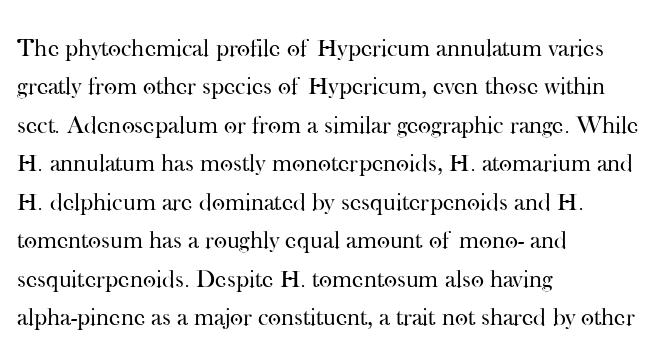
Q: Is the text bold? A: No.
Q: Is the text italic (slanted)? A: No, it is upright.
Q: Is the text underlined? A: No.
Q: How is the paragraph aligned? A: Left-aligned.
Q: Is the spacing between letters normal or unusually wide? A: Normal.
Q: Is the spacing between lines tight, normal or loose? A: Normal.
